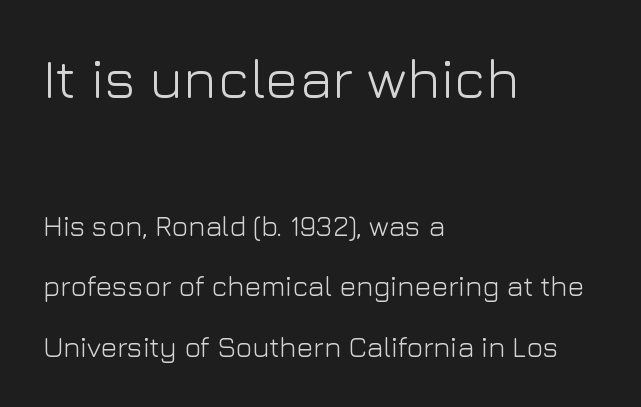
The image shows 56 px light sans-serif type, upright; set left-aligned, loose line spacing (2.15x), normal letter spacing, not underlined; the first (top) block is 2.0x larger; low stroke contrast and a medium x-height.
